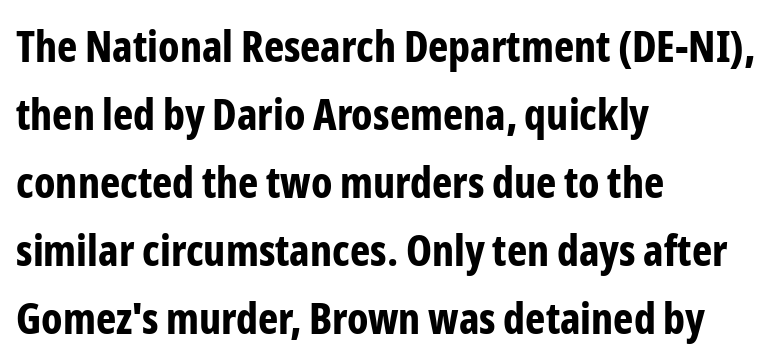
Q: Is the text bold? A: Yes.
Q: Is the text italic (slanted)? A: No, it is upright.
Q: Is the typeface a serif or a sans-serif typeface? A: Sans-serif.
Q: Is the text underlined? A: No.
Q: How is the paragraph aligned? A: Left-aligned.
Q: Is the spacing between letters normal or unusually wide? A: Normal.
Q: Is the spacing between lines tight, normal or loose? A: Normal.
Q: Width (condensed, normal, or wide)? A: Condensed.
Q: Stroke contrast? A: Low.
Q: x-height? A: Medium.
Q: Monospaced? A: No.
